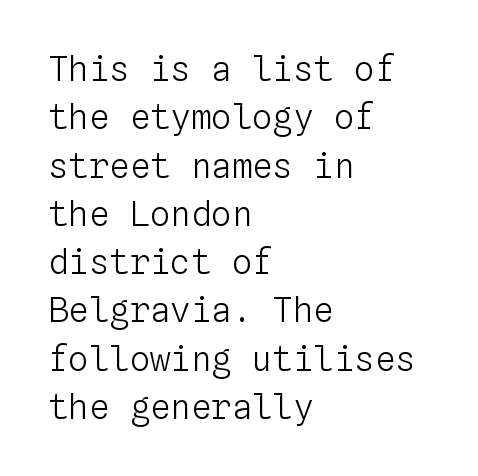
Words appear dense and cohesive because spacing is normal. The typesetting does not lean heavy: it is not bold. Evenly set lines give the paragraph a standard silhouette. Upright lettering throughout. A classic flush-left, rag-right setting is used for this passage. Every character here occupies the same horizontal width, giving the sample a typewriter-like rhythm.
